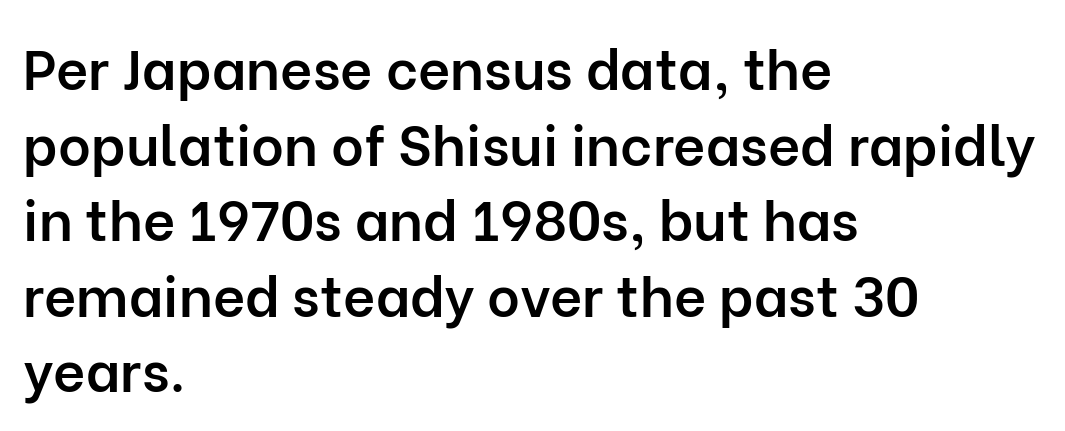
Are there feet on the stems? There aren't — it's a sans. The rag falls on the right side of this text block. This sample keeps an unexceptional amount of space between lines. A bare baseline throughout the passage. As a designer I'd log this as weight 600, semibold. In terms of posture, this sample is upright.
